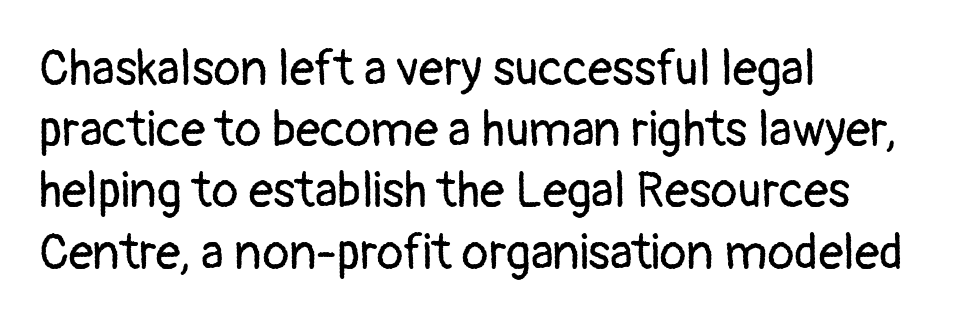
Horizontally, the lines are justified to the leading edge only. Serifs: no, the terminals of the letterforms are clean. The type sits square on the baseline with zero lean. The face used here is proportionally spaced, like ordinary book or web type. A light-to-regular cut is what we see here.
